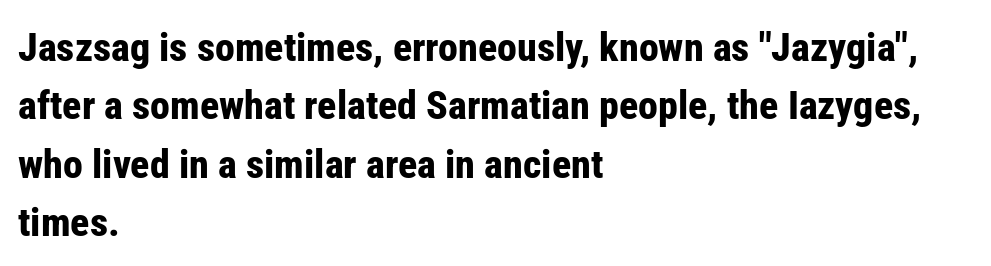
{"serif": "no", "italic": "no", "bold": "yes", "weight": "bold", "width": "condensed", "stroke_contrast": "low", "x_height": "medium", "monospaced": "no", "underline": "no", "align": "left", "line_spacing": "normal", "line_spacing_ratio": 1.46, "letter_spacing": "normal", "letter_spacing_em": 0.0, "glyph_px": 40}
